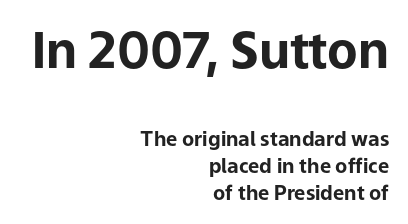
The image shows 50 px bold sans-serif type, upright; set right-aligned, normal line spacing (1.34x), normal letter spacing, not underlined; the first (top) block is 2.5x larger; low stroke contrast and a medium x-height.
